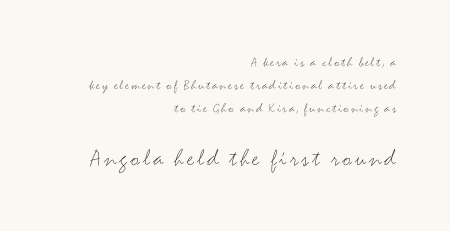
{"bold": "no", "underline": "no", "align": "right", "line_spacing": "normal", "line_spacing_ratio": 1.65, "larger_block": "second", "size_ratio": 1.79, "glyph_px": 25}
